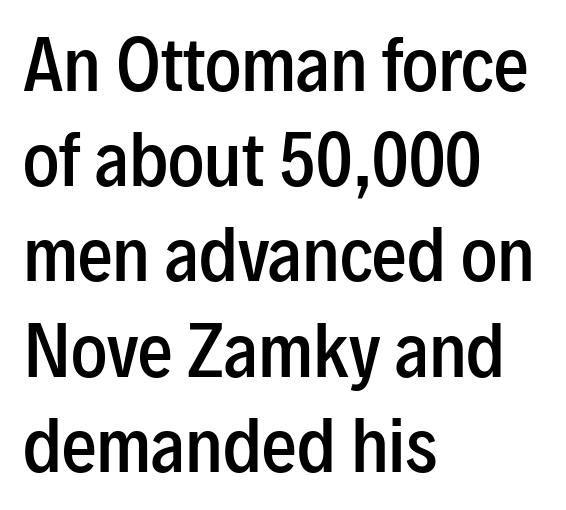
{"serif": "no", "italic": "no", "bold": "semi", "weight": "semibold", "width": "condensed", "stroke_contrast": "low", "x_height": "medium", "monospaced": "no", "underline": "no", "align": "left", "line_spacing": "normal", "line_spacing_ratio": 1.38, "letter_spacing": "normal", "letter_spacing_em": 0.0, "glyph_px": 69}
